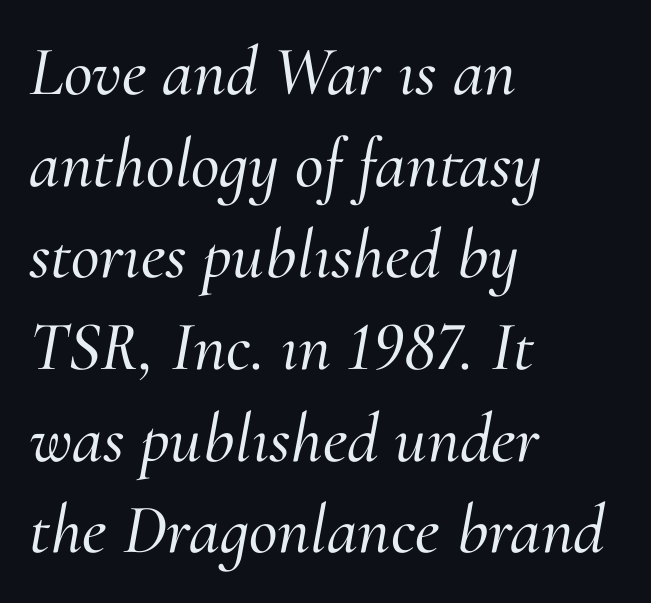
Does extra space separate the letters? No, they use regular spacing. The type family on display is of the serif kind. The whole block is typeset with a tilt. Quick note: underline off.
